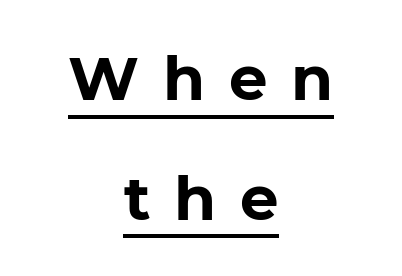
Q: Is the text bold? A: Yes.
Q: Is the text italic (slanted)? A: No, it is upright.
Q: Is the typeface a serif or a sans-serif typeface? A: Sans-serif.
Q: Is the text underlined? A: Yes.
Q: How is the paragraph aligned? A: Centered.
Q: Is the spacing between letters normal or unusually wide? A: Unusually wide.
Q: Is the spacing between lines tight, normal or loose? A: Loose.
Q: Width (condensed, normal, or wide)? A: Normal.
Q: Stroke contrast? A: Low.
Q: x-height? A: Medium.
Q: Monospaced? A: No.
